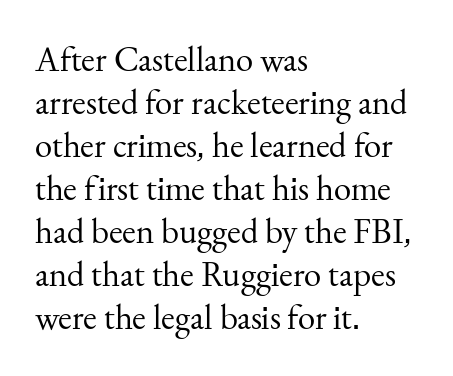
Q: Is the text bold? A: No.
Q: Is the text italic (slanted)? A: No, it is upright.
Q: Is the typeface a serif or a sans-serif typeface? A: Serif.
Q: Is the text underlined? A: No.
Q: How is the paragraph aligned? A: Left-aligned.
Q: Is the spacing between letters normal or unusually wide? A: Normal.
Q: Width (condensed, normal, or wide)? A: Normal.
Q: Stroke contrast? A: Medium.
Q: x-height? A: Small.
Q: Monospaced? A: No.
